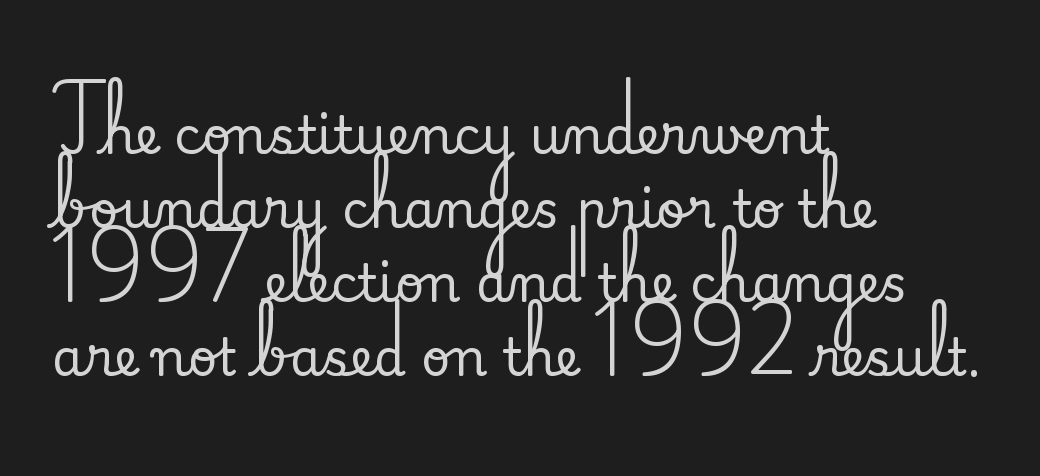
You can tell it's not italic because the verticals are truly vertical. Horizontal alignment here is leftward, the default for most running prose. The text was rendered using a seriffed face with decorative stroke endings. Any mark beneath the type? The region is blank. These lines are rendered in a variable-pitch font. In terms of letterspacing, this is plain default setting.
